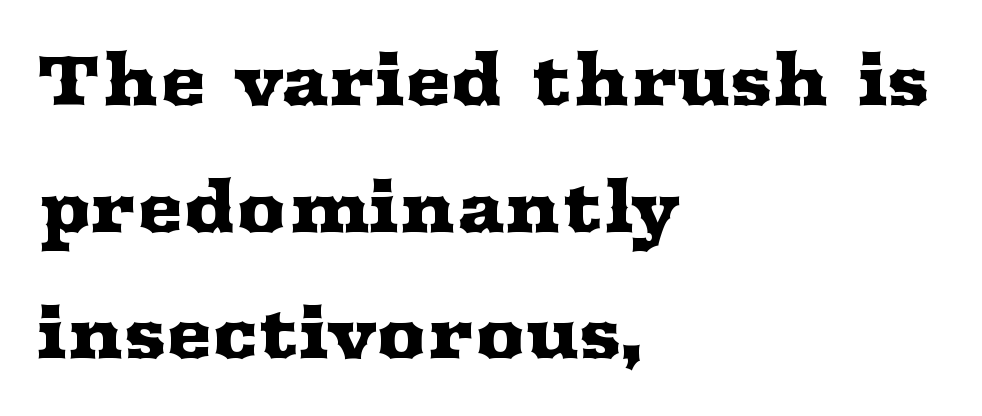
Q: Is the text italic (slanted)? A: No, it is upright.
Q: Is the typeface a serif or a sans-serif typeface? A: Serif.
Q: Is the text underlined? A: No.
Q: How is the paragraph aligned? A: Left-aligned.
Q: Is the spacing between letters normal or unusually wide? A: Normal.
Q: Width (condensed, normal, or wide)? A: Wide.
Q: Stroke contrast? A: Medium.
Q: x-height? A: Medium.
Q: Monospaced? A: No.
